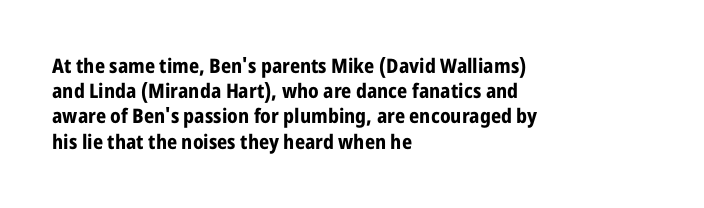
The space directly below the letters is spotless. This rendering uses left alignment, leaving the right contour irregular. The typography opts for an upright posture over an oblique one. Each word holds together tightly as a unit, with standard inter-letter gaps. Pretty heavy lettering here — definitely bold.
